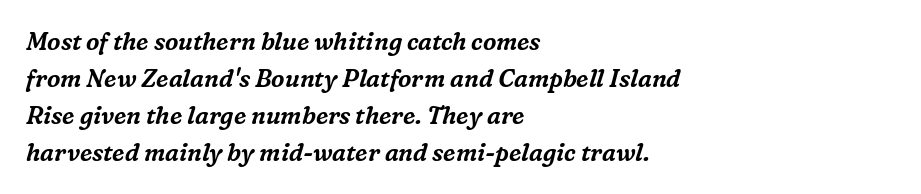
{"italic": "yes", "lean": "right", "slant_degrees": 16, "underline": "no", "align": "left", "line_spacing": "normal", "line_spacing_ratio": 1.54, "letter_spacing": "normal", "letter_spacing_em": 0.0, "glyph_px": 24}
